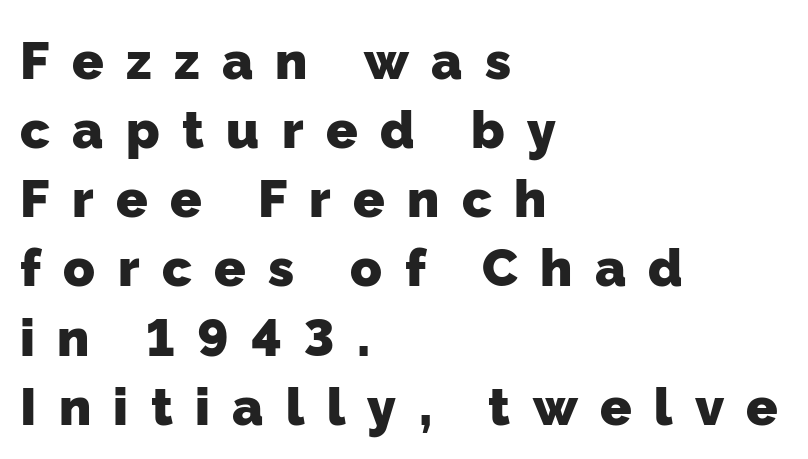
The lines are quadded left. The sample has been set heavy, in full bold. The zone under the glyphs is completely vacant. A sans-serif font was chosen for this passage. The passage shown stacks its lines at a standard gap. The face used here is rendered with a markedly widened letterfit.
